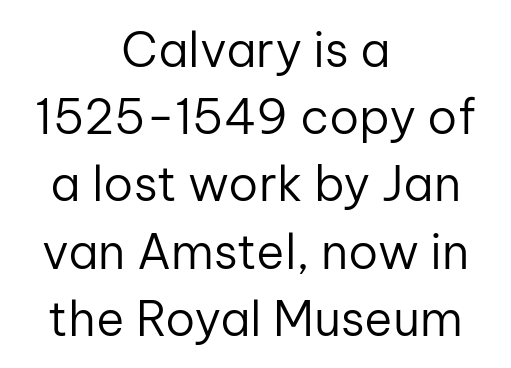
The image shows 48 px regular-weight sans-serif type, upright; set centered, normal line spacing (1.4x), normal letter spacing, not underlined; low stroke contrast and a medium x-height.
